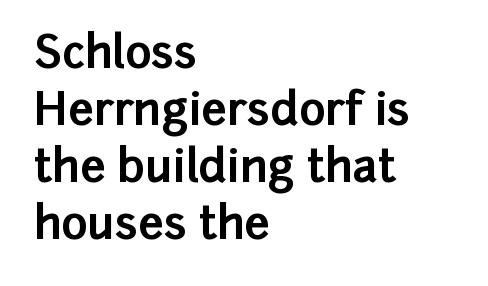
Q: Is the text bold? A: Yes.
Q: Is the text italic (slanted)? A: No, it is upright.
Q: Is the typeface a serif or a sans-serif typeface? A: Sans-serif.
Q: Is the text underlined? A: No.
Q: How is the paragraph aligned? A: Left-aligned.
Q: Is the spacing between letters normal or unusually wide? A: Normal.
Q: Is the spacing between lines tight, normal or loose? A: Normal.
Q: Width (condensed, normal, or wide)? A: Normal.
Q: Stroke contrast? A: Low.
Q: x-height? A: Medium.
Q: Monospaced? A: No.
